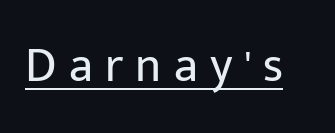
The image shows 49 px regular-weight sans-serif type, upright; set unusually wide letter spacing (+0.25 em), underlined; low stroke contrast and a medium x-height.
